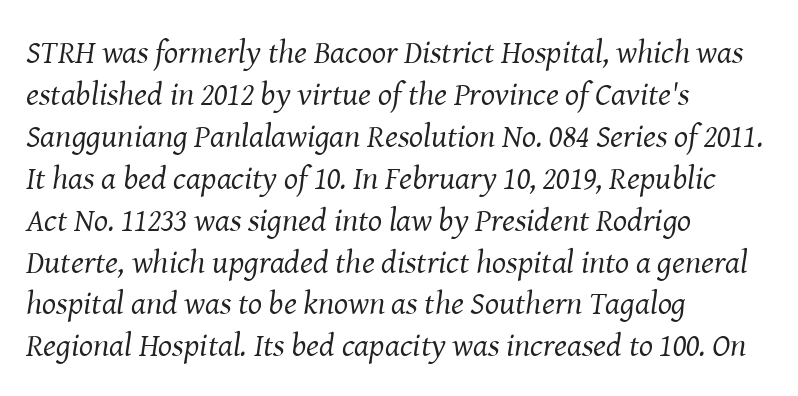
{"serif": "yes", "italic": "yes", "lean": "right", "slant_degrees": 8, "bold": "no", "weight": "regular", "width": "normal", "stroke_contrast": "medium", "x_height": "medium", "monospaced": "no", "underline": "no", "align": "left", "line_spacing": "normal", "line_spacing_ratio": 1.27, "letter_spacing": "normal", "letter_spacing_em": 0.0, "glyph_px": 33}
